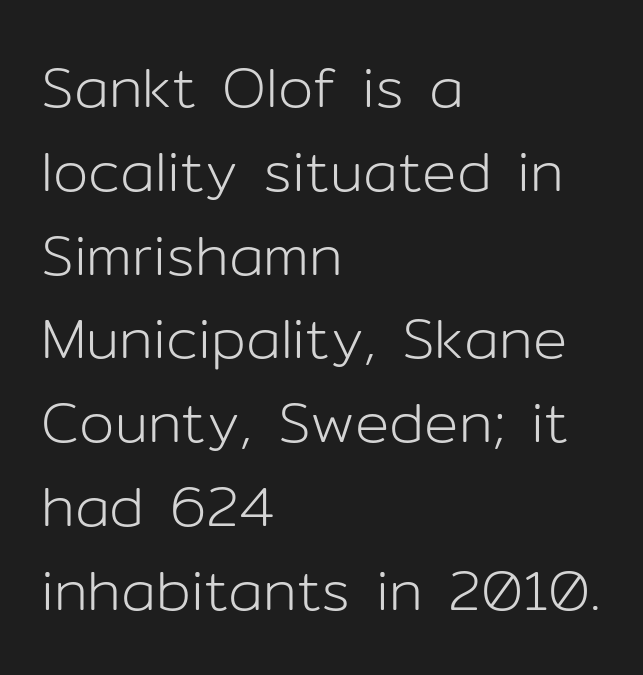
Q: Is the text bold? A: No.
Q: Is the text italic (slanted)? A: No, it is upright.
Q: Is the typeface a serif or a sans-serif typeface? A: Sans-serif.
Q: Is the text underlined? A: No.
Q: How is the paragraph aligned? A: Left-aligned.
Q: Is the spacing between letters normal or unusually wide? A: Normal.
Q: Is the spacing between lines tight, normal or loose? A: Normal.
Q: Width (condensed, normal, or wide)? A: Normal.
Q: Stroke contrast? A: Low.
Q: x-height? A: Medium.
Q: Monospaced? A: No.
